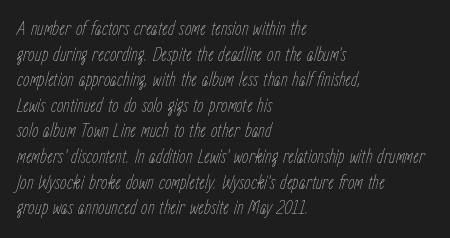
{"italic": "yes", "lean": "right", "slant_degrees": 15, "bold": "no", "underline": "no", "align": "left", "line_spacing_ratio": 1.22, "letter_spacing": "normal", "letter_spacing_em": 0.0, "glyph_px": 21}
